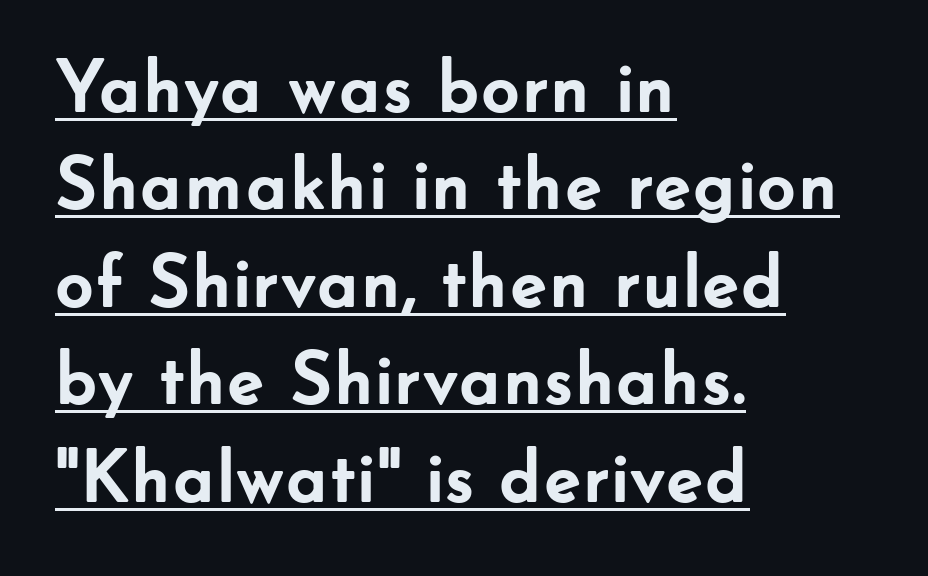
{"serif": "no", "italic": "no", "bold": "yes", "weight": "semibold", "width": "normal", "stroke_contrast": "low", "x_height": "small", "monospaced": "no", "underline": "yes", "align": "left", "line_spacing": "normal", "line_spacing_ratio": 1.3, "letter_spacing": "normal", "letter_spacing_em": 0.0, "glyph_px": 75}
